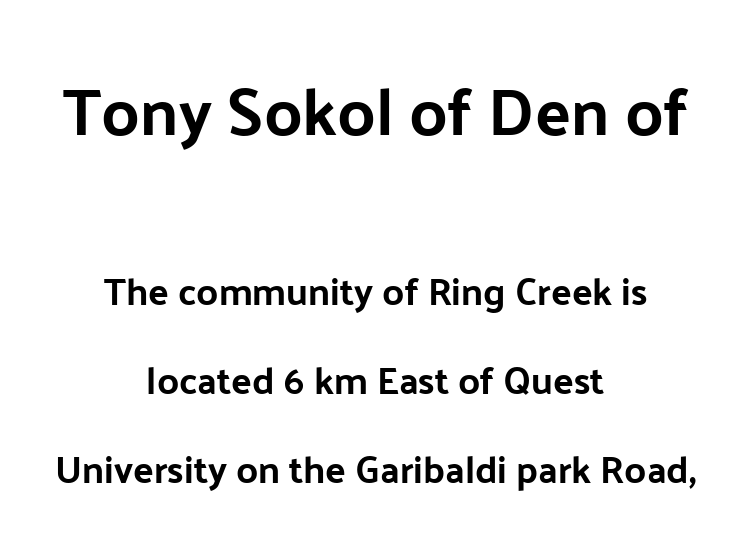
{"serif": "no", "italic": "no", "width": "normal", "stroke_contrast": "low", "x_height": "medium", "monospaced": "no", "underline": "no", "align": "center", "line_spacing": "loose", "line_spacing_ratio": 2.34, "letter_spacing": "normal", "letter_spacing_em": 0.0, "larger_block": "first", "size_ratio": 1.74, "glyph_px": 66}
